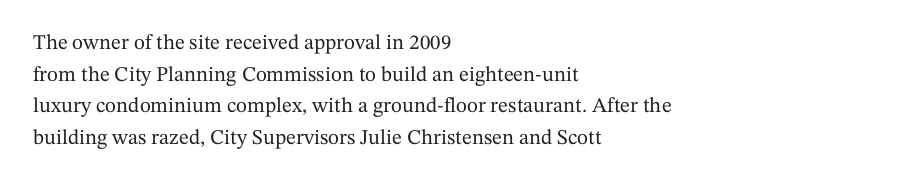
Has an underline been added? It has not. Do the letters lean? They stand straight. Notice how descenders clear the ascenders below comfortably — that's standard leading. The line texture is even and compact thanks to regular tracking.
